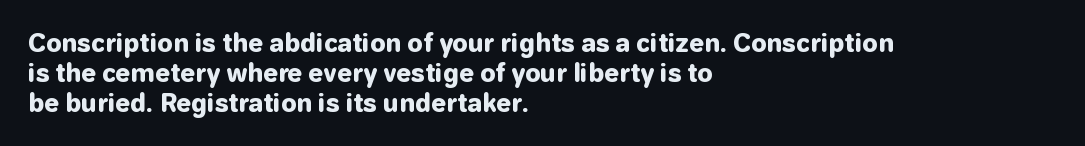
The characters look thick and weighty, a clear bold. Rows of type keep a routine distance in the vertical direction. Each word holds together tightly as a unit, with standard inter-letter gaps. Does the copy run flush right? No — it runs flush left. Beneath every word, the page is bare.
